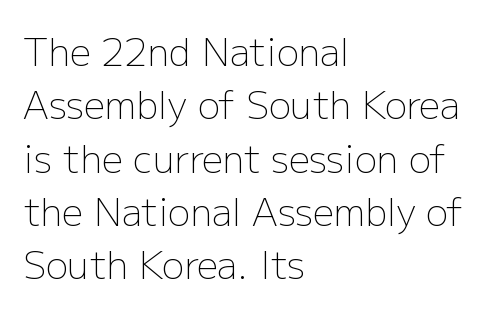
Q: Is the text bold? A: No.
Q: Is the text italic (slanted)? A: No, it is upright.
Q: Is the typeface a serif or a sans-serif typeface? A: Sans-serif.
Q: Is the text underlined? A: No.
Q: How is the paragraph aligned? A: Left-aligned.
Q: Is the spacing between letters normal or unusually wide? A: Normal.
Q: Is the spacing between lines tight, normal or loose? A: Normal.
Q: Width (condensed, normal, or wide)? A: Normal.
Q: Stroke contrast? A: Low.
Q: x-height? A: Medium.
Q: Monospaced? A: No.
